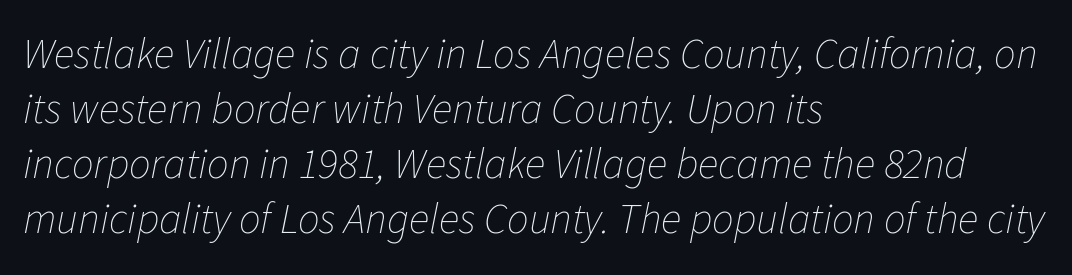
The image shows 43 px thin type, italic (leaning right); set left-aligned, normal line spacing (1.28x), normal letter spacing, not underlined; low stroke contrast and a medium x-height.
